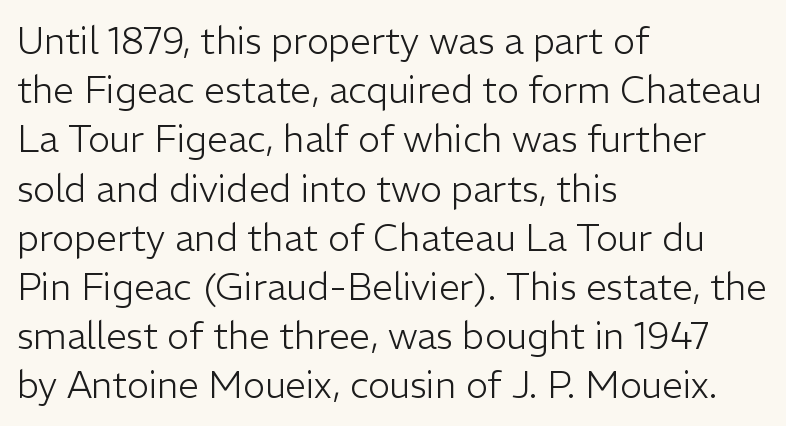
{"serif": "no", "italic": "no", "bold": "no", "weight": "light", "width": "normal", "stroke_contrast": "low", "x_height": "medium", "monospaced": "no", "underline": "no", "align": "left", "line_spacing": "normal", "line_spacing_ratio": 1.33, "letter_spacing": "normal", "letter_spacing_em": 0.0, "glyph_px": 37}
